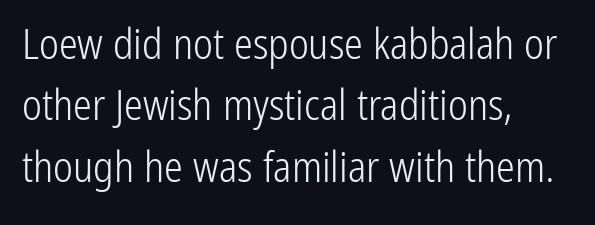
Q: Is the text bold? A: No.
Q: Is the text italic (slanted)? A: No, it is upright.
Q: Is the typeface a serif or a sans-serif typeface? A: Sans-serif.
Q: Is the text underlined? A: No.
Q: How is the paragraph aligned? A: Left-aligned.
Q: Is the spacing between letters normal or unusually wide? A: Normal.
Q: Is the spacing between lines tight, normal or loose? A: Normal.
Q: Width (condensed, normal, or wide)? A: Condensed.
Q: Stroke contrast? A: Low.
Q: x-height? A: Medium.
Q: Monospaced? A: No.
